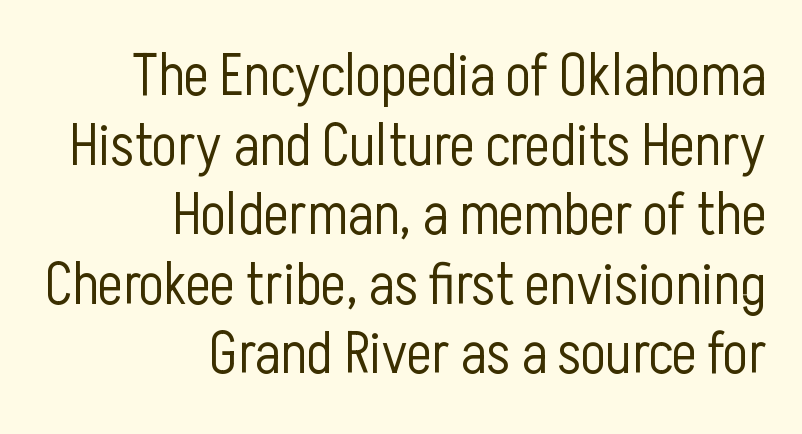
A typesetter would call this zero additional tracking. A typesetter would mark this as roman, not italic. Serifs: no, the terminals of the letterforms are clean. Short and long lines alike share a common ending point at right. The foot of each line stays bare and open.
